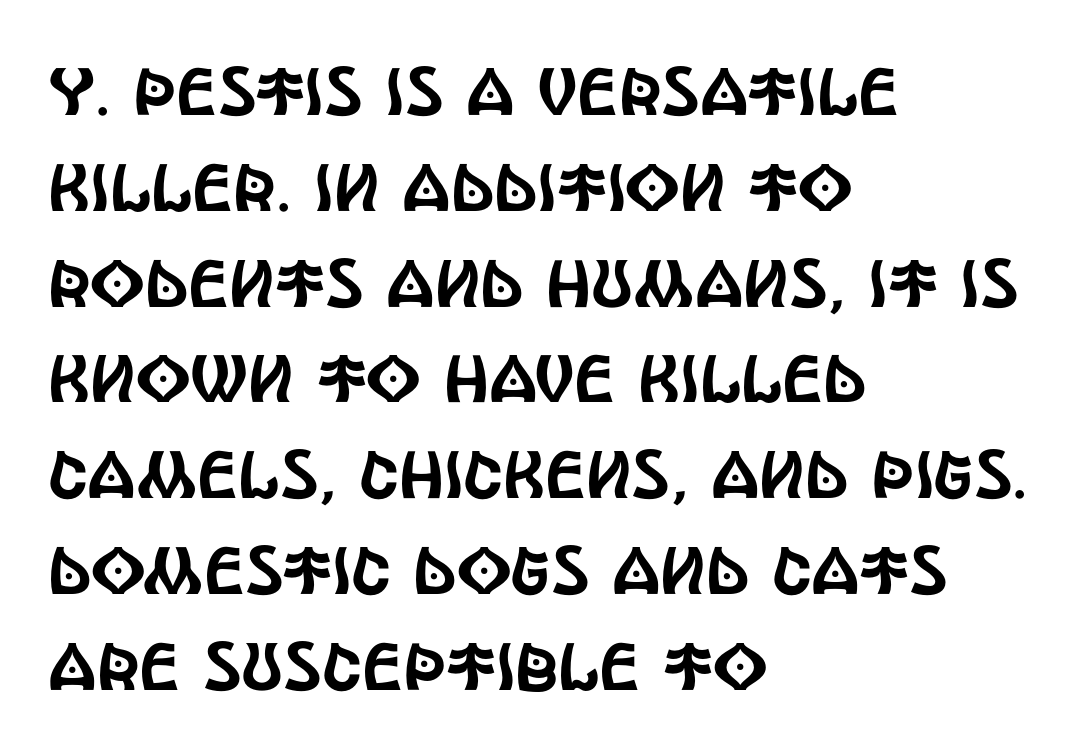
The image shows 67 px condensed sans-serif type, upright; set left-aligned, normal line spacing (1.43x), normal letter spacing, not underlined; a large x-height.
